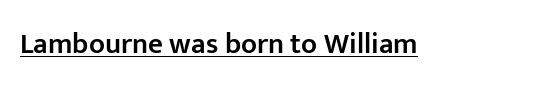
The image shows 29 px semibold sans-serif type, upright; set normal letter spacing, underlined; low stroke contrast and a medium x-height.
